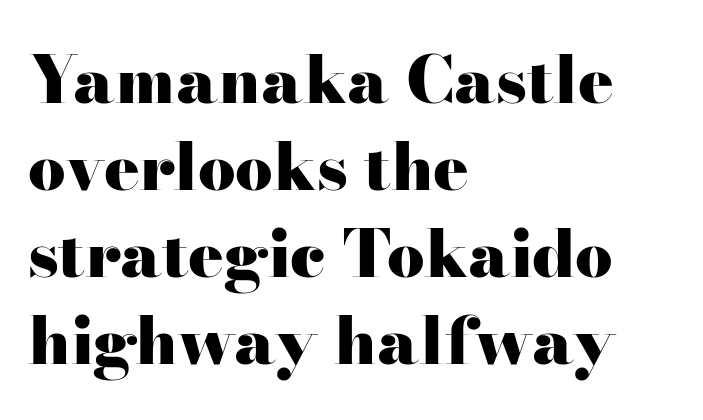
Q: Is the text bold? A: Yes.
Q: Is the text italic (slanted)? A: No, it is upright.
Q: Is the typeface a serif or a sans-serif typeface? A: Serif.
Q: Is the text underlined? A: No.
Q: How is the paragraph aligned? A: Left-aligned.
Q: Is the spacing between letters normal or unusually wide? A: Normal.
Q: Is the spacing between lines tight, normal or loose? A: Normal.
Q: Width (condensed, normal, or wide)? A: Wide.
Q: Stroke contrast? A: High.
Q: x-height? A: Small.
Q: Monospaced? A: No.
